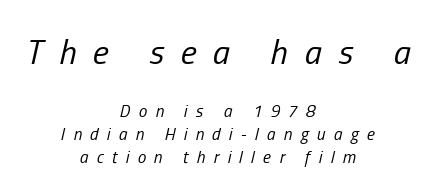
{"italic": "yes", "lean": "right", "slant_degrees": 13, "bold": "no", "weight": "regular", "width": "condensed", "stroke_contrast": "low", "x_height": "medium", "monospaced": "no", "underline": "no", "align": "center", "line_spacing": "normal", "line_spacing_ratio": 1.33, "letter_spacing": "wide", "letter_spacing_em": 0.49, "larger_block": "first", "size_ratio": 2.0, "glyph_px": 34}
